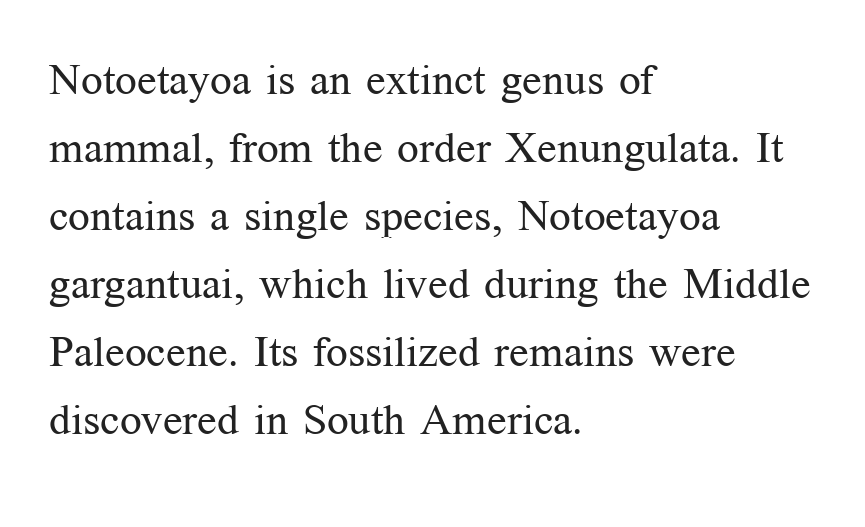
Letterform terminals end in serifs throughout the passage. Note the varied advance widths — an 'i' is clearly narrower than an 'm'. Here the glyphs are tracked normally, forming tight word shapes. The leading is moderate, giving the passage an even texture. The specimen reads as upright at a glance.
